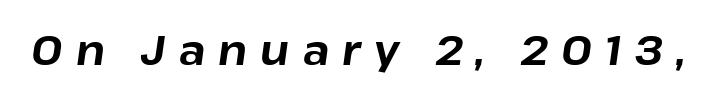
Q: Is the text bold? A: Yes.
Q: Is the text italic (slanted)? A: Yes, it leans right by about 8 degrees.
Q: Is the text underlined? A: No.
Q: Is the spacing between letters normal or unusually wide? A: Unusually wide.
Q: Width (condensed, normal, or wide)? A: Normal.
Q: Stroke contrast? A: Low.
Q: x-height? A: Medium.
Q: Monospaced? A: No.
